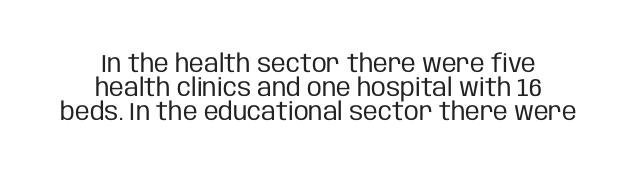
The image shows 25 px text type, upright; set centered, tight line spacing (0.96x), normal letter spacing, not underlined.
